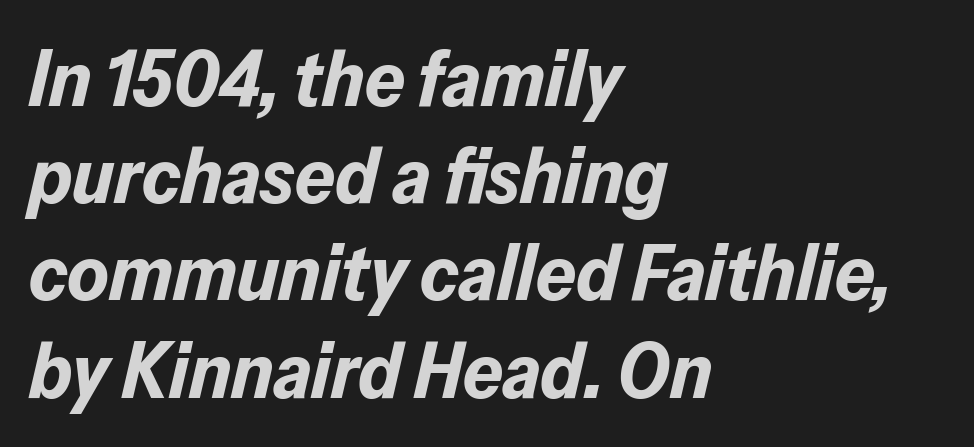
The image shows 79 px bold type, italic (leaning right); set left-aligned, line spacing 1.23x, normal letter spacing, not underlined; low stroke contrast and a medium x-height.
